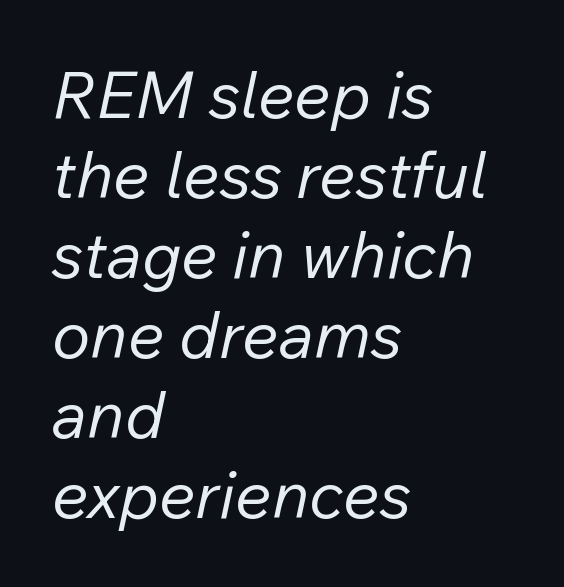
Q: Is the text bold? A: No.
Q: Is the text italic (slanted)? A: Yes, it leans right by about 12 degrees.
Q: Is the text underlined? A: No.
Q: How is the paragraph aligned? A: Left-aligned.
Q: Is the spacing between letters normal or unusually wide? A: Normal.
Q: Width (condensed, normal, or wide)? A: Normal.
Q: Stroke contrast? A: Low.
Q: x-height? A: Medium.
Q: Monospaced? A: No.
